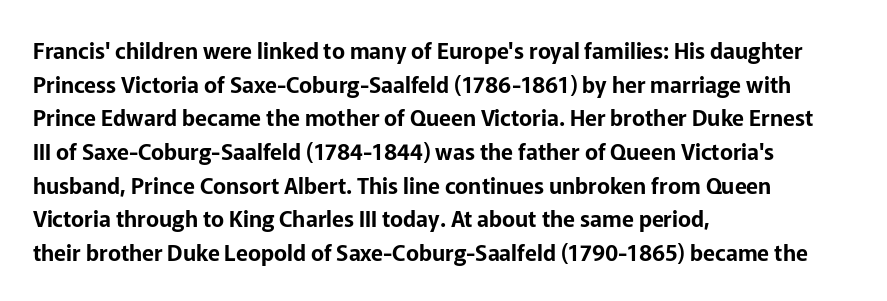
Q: Is the text italic (slanted)? A: No, it is upright.
Q: Is the text underlined? A: No.
Q: How is the paragraph aligned? A: Left-aligned.
Q: Is the spacing between letters normal or unusually wide? A: Normal.
Q: Is the spacing between lines tight, normal or loose? A: Normal.
